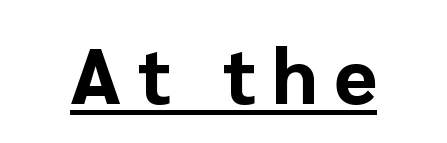
Q: Is the text bold? A: Yes.
Q: Is the text italic (slanted)? A: No, it is upright.
Q: Is the typeface a serif or a sans-serif typeface? A: Sans-serif.
Q: Is the text underlined? A: Yes.
Q: Is the spacing between letters normal or unusually wide? A: Unusually wide.
Q: Width (condensed, normal, or wide)? A: Normal.
Q: Stroke contrast? A: Low.
Q: x-height? A: Medium.
Q: Monospaced? A: No.
